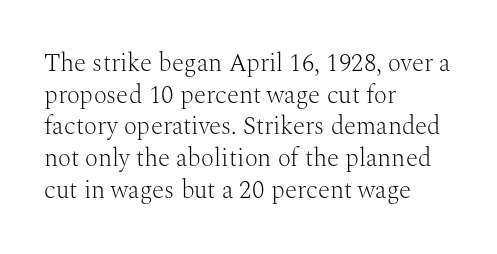
Q: Is the text bold? A: No.
Q: Is the text italic (slanted)? A: No, it is upright.
Q: Is the text underlined? A: No.
Q: How is the paragraph aligned? A: Left-aligned.
Q: Is the spacing between letters normal or unusually wide? A: Normal.
Q: Is the spacing between lines tight, normal or loose? A: Normal.
